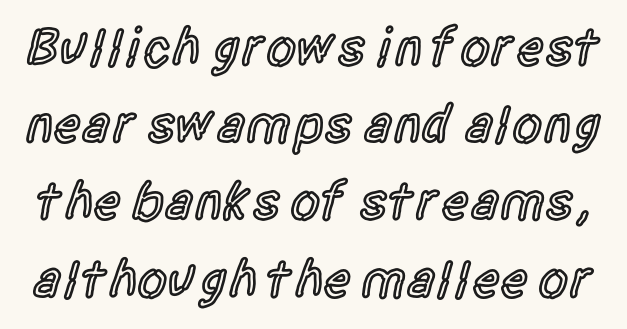
The image shows 54 px semibold, condensed sans-serif type; set normal line spacing (1.43x), normal letter spacing, not underlined; a large x-height.
